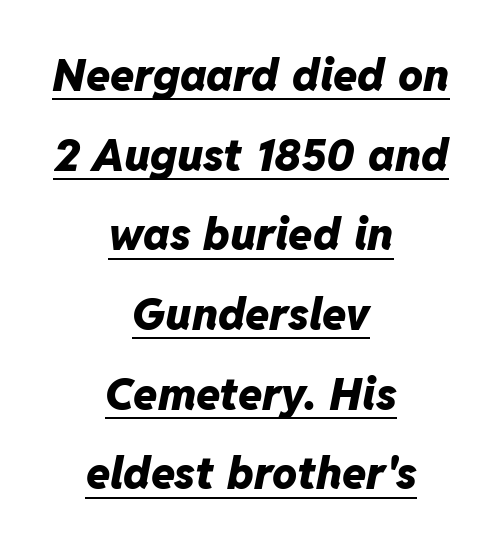
{"italic": "yes", "lean": "right", "slant_degrees": 11, "bold": "yes", "weight": "heavy", "width": "normal", "stroke_contrast": "low", "x_height": "medium", "monospaced": "no", "underline": "yes", "align": "center", "line_spacing_ratio": 1.81, "letter_spacing": "normal", "letter_spacing_em": 0.0, "glyph_px": 44}
